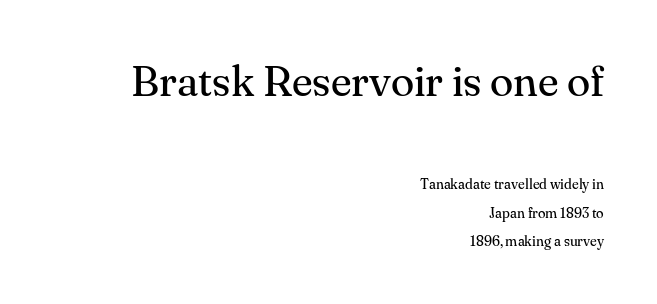
{"serif": "yes", "italic": "no", "bold": "no", "weight": "regular", "width": "normal", "stroke_contrast": "medium", "x_height": "small", "monospaced": "no", "underline": "no", "align": "right", "line_spacing": "loose", "line_spacing_ratio": 2.04, "letter_spacing": "normal", "letter_spacing_em": 0.0, "larger_block": "first", "size_ratio": 3.07, "glyph_px": 43}
